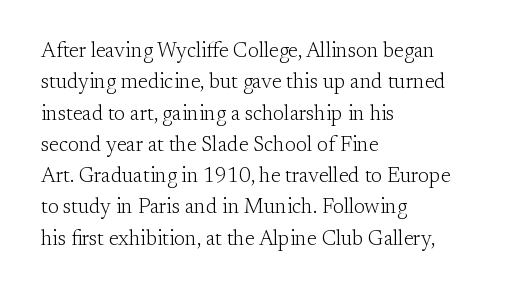
{"italic": "no", "bold": "no", "underline": "no", "align": "left", "line_spacing": "normal", "line_spacing_ratio": 1.49, "letter_spacing": "normal", "letter_spacing_em": 0.0, "glyph_px": 21}
